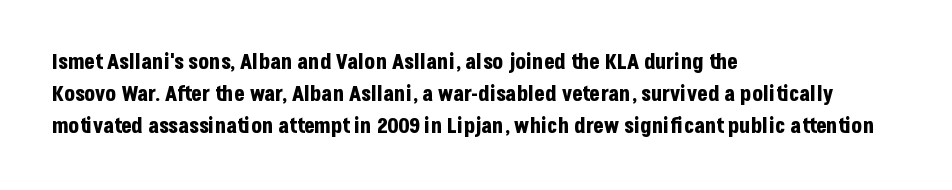
The image shows 22 px bold type, upright; set left-aligned, normal line spacing (1.45x), normal letter spacing, not underlined.
